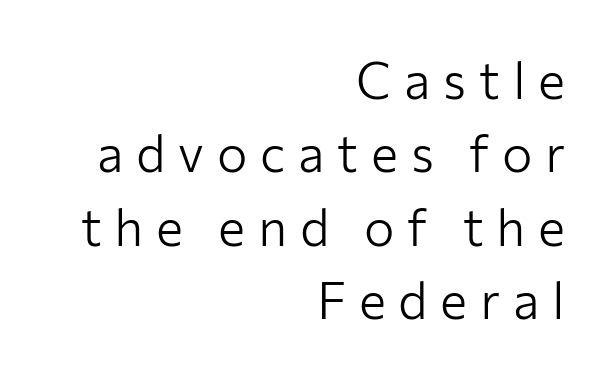
Line spacing here is normal. Tracking value appears strongly positive — letters spread wide. The text block is weighted toward the right margin, trailing off unevenly leftward. Letters rest on an invisible, unmarked baseline. Grotesque or geometric, the face here clearly has no serifs.
